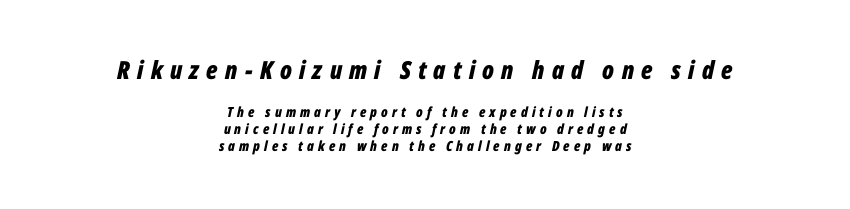
What weight is shown? A full bold with thick strokes. The tracking reads as deliberately expanded to a designer's eye. The glyphs are unaccompanied by any horizontal stroke below them. You get the large type first, then a drop to smaller type. If you drew a line through each stem, it would be angled.
